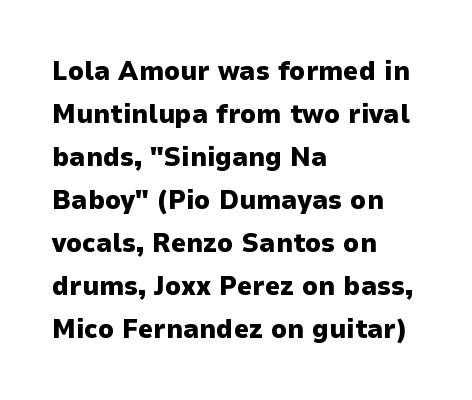
{"italic": "no", "bold": "yes", "underline": "no", "align": "left", "line_spacing": "normal", "line_spacing_ratio": 1.59, "letter_spacing": "normal", "letter_spacing_em": 0.0, "glyph_px": 27}
